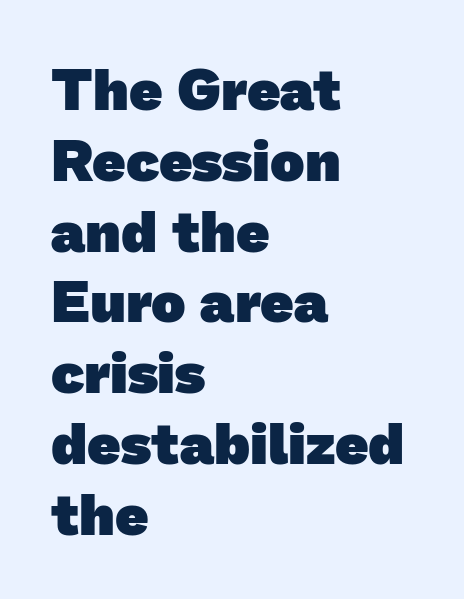
{"serif": "no", "bold": "yes", "weight": "heavy", "width": "normal", "stroke_contrast": "low", "x_height": "medium", "monospaced": "no", "underline": "no", "align": "left", "line_spacing_ratio": 1.22, "letter_spacing": "normal", "letter_spacing_em": 0.0, "glyph_px": 58}
